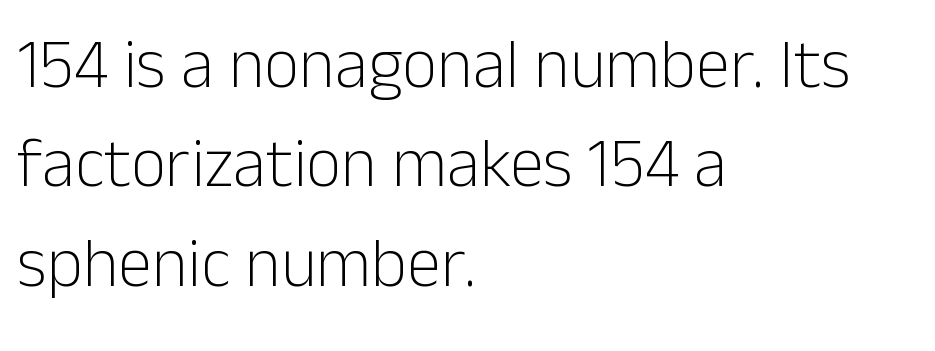
Q: Is the text bold? A: No.
Q: Is the text italic (slanted)? A: No, it is upright.
Q: Is the typeface a serif or a sans-serif typeface? A: Sans-serif.
Q: Is the text underlined? A: No.
Q: How is the paragraph aligned? A: Left-aligned.
Q: Is the spacing between letters normal or unusually wide? A: Normal.
Q: Is the spacing between lines tight, normal or loose? A: Normal.
Q: Width (condensed, normal, or wide)? A: Normal.
Q: Stroke contrast? A: Low.
Q: x-height? A: Medium.
Q: Monospaced? A: No.
